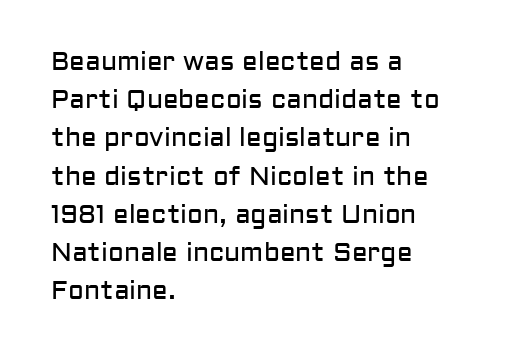
The vertical gap from one line to the next is medium. Quick note: underline off. The characters are drawn with everyday or finer stroke widths. A typesetter would mark this as roman, not italic. Caption: multi-line text, flush left, ragged right.
